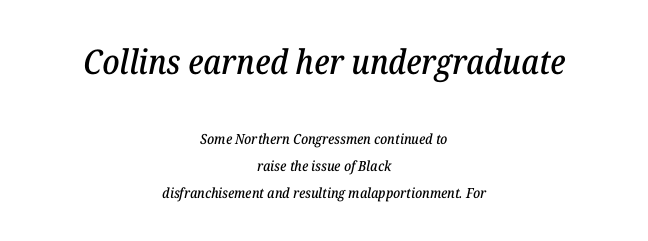
The image shows 34 px serif type, italic (leaning right); set centered, loose line spacing (1.92x), normal letter spacing, not underlined; the first (top) block is 2.43x larger; low stroke contrast and a medium x-height.
